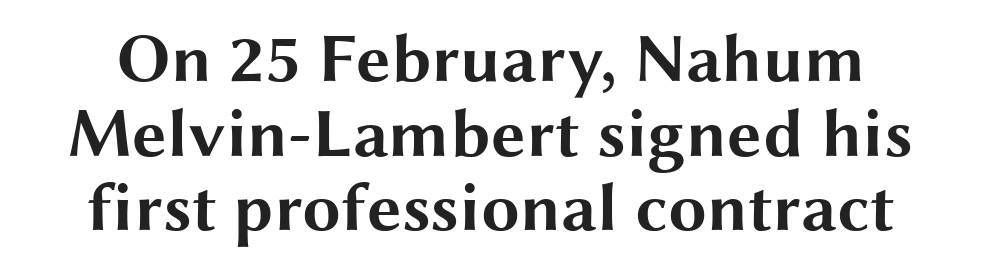
Q: Is the text bold? A: Yes.
Q: Is the text italic (slanted)? A: No, it is upright.
Q: Is the typeface a serif or a sans-serif typeface? A: Sans-serif.
Q: Is the text underlined? A: No.
Q: Is the spacing between letters normal or unusually wide? A: Normal.
Q: Is the spacing between lines tight, normal or loose? A: Tight.
Q: Width (condensed, normal, or wide)? A: Wide.
Q: Stroke contrast? A: Medium.
Q: x-height? A: Medium.
Q: Monospaced? A: No.
